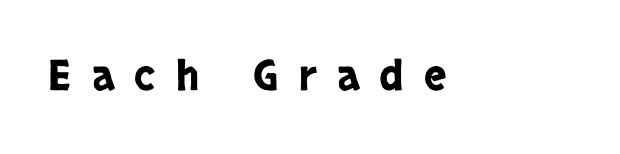
{"serif": "no", "italic": "no", "width": "condensed", "stroke_contrast": "low", "x_height": "large", "monospaced": "no", "underline": "no", "letter_spacing": "wide", "letter_spacing_em": 0.48, "glyph_px": 42}
